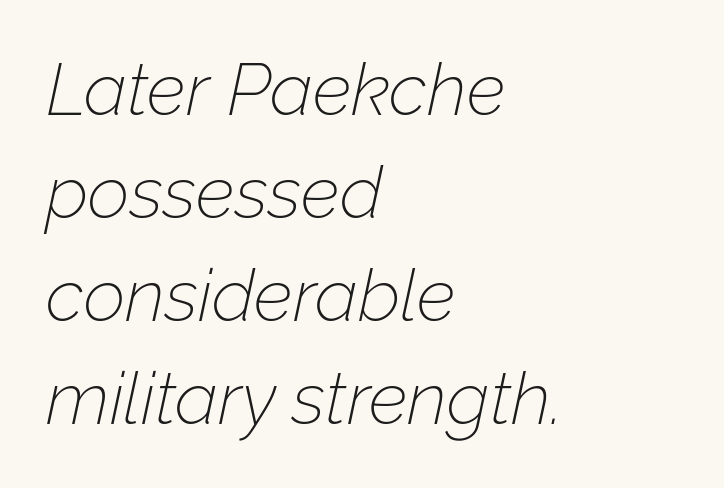
Q: Is the text bold? A: No.
Q: Is the text italic (slanted)? A: Yes, it leans right by about 12 degrees.
Q: Is the text underlined? A: No.
Q: How is the paragraph aligned? A: Left-aligned.
Q: Is the spacing between letters normal or unusually wide? A: Normal.
Q: Is the spacing between lines tight, normal or loose? A: Normal.
Q: Width (condensed, normal, or wide)? A: Normal.
Q: Stroke contrast? A: Low.
Q: x-height? A: Medium.
Q: Monospaced? A: No.
